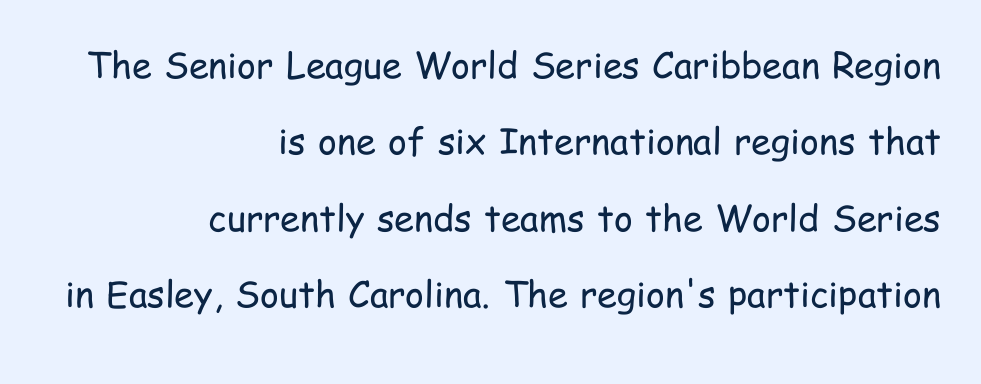
Q: Is the text bold? A: No.
Q: Is the text italic (slanted)? A: No, it is upright.
Q: Is the typeface a serif or a sans-serif typeface? A: Sans-serif.
Q: Is the text underlined? A: No.
Q: How is the paragraph aligned? A: Right-aligned.
Q: Is the spacing between letters normal or unusually wide? A: Normal.
Q: Is the spacing between lines tight, normal or loose? A: Loose.
Q: Width (condensed, normal, or wide)? A: Condensed.
Q: Stroke contrast? A: Low.
Q: x-height? A: Medium.
Q: Monospaced? A: No.
